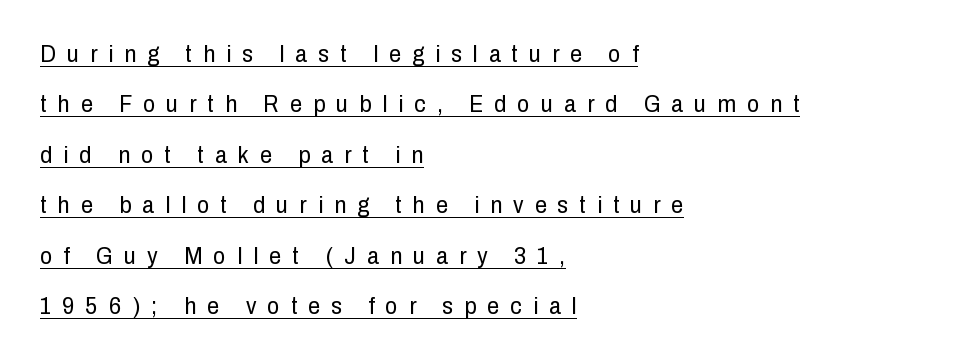
The image shows 24 px text type, upright; set left-aligned, loose line spacing (2.1x), unusually wide letter spacing (+0.46 em), underlined.
